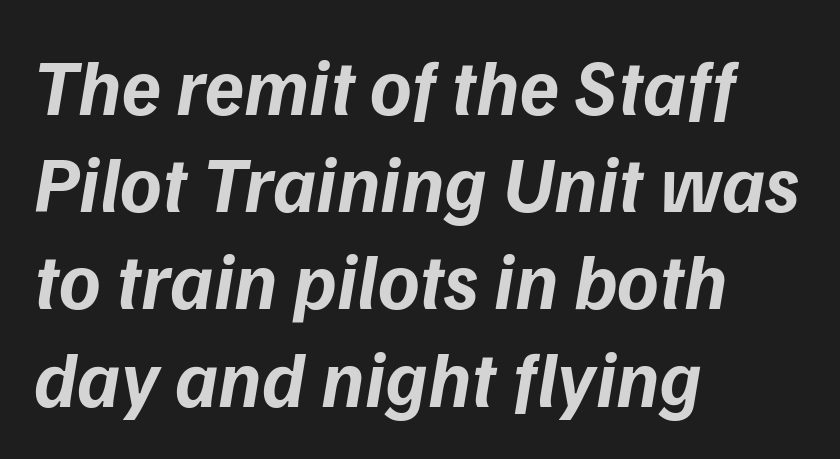
The image shows 79 px bold sans-serif type; set left-aligned, line spacing 1.23x, normal letter spacing, not underlined; low stroke contrast and a medium x-height.
